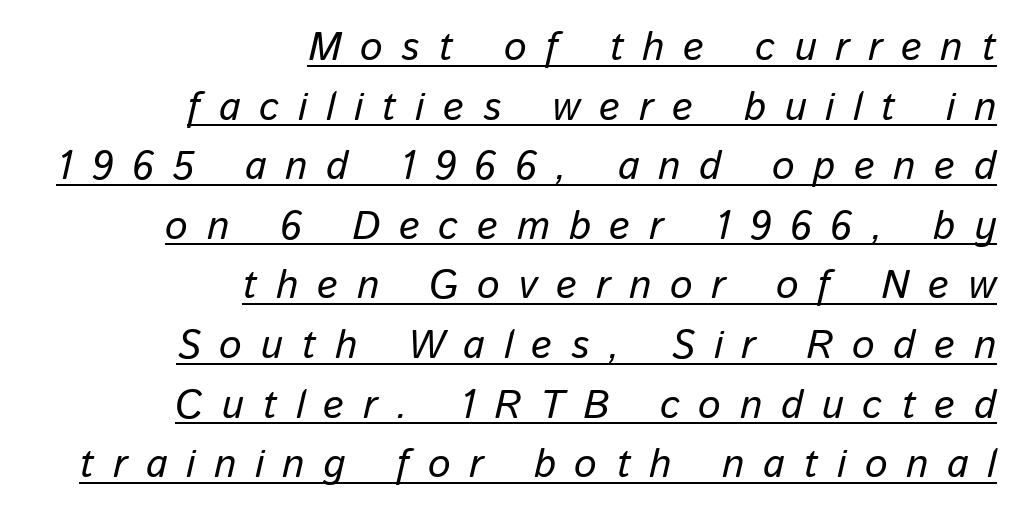
Q: Is the text bold? A: No.
Q: Is the text italic (slanted)? A: Yes, it leans right by about 13 degrees.
Q: Is the text underlined? A: Yes.
Q: How is the paragraph aligned? A: Right-aligned.
Q: Is the spacing between letters normal or unusually wide? A: Unusually wide.
Q: Is the spacing between lines tight, normal or loose? A: Normal.
Q: Width (condensed, normal, or wide)? A: Normal.
Q: Stroke contrast? A: Low.
Q: x-height? A: Medium.
Q: Monospaced? A: No.
